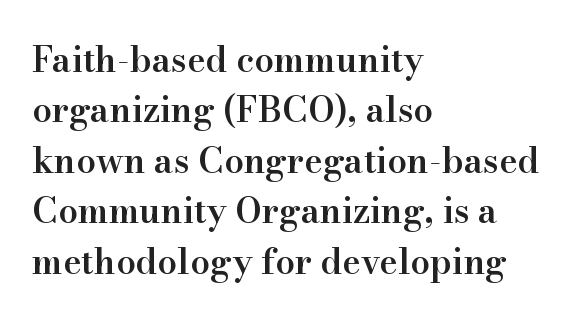
Q: Is the text bold? A: Semi-bold.
Q: Is the text italic (slanted)? A: No, it is upright.
Q: Is the typeface a serif or a sans-serif typeface? A: Serif.
Q: Is the text underlined? A: No.
Q: How is the paragraph aligned? A: Left-aligned.
Q: Is the spacing between letters normal or unusually wide? A: Normal.
Q: Is the spacing between lines tight, normal or loose? A: Normal.
Q: Width (condensed, normal, or wide)? A: Normal.
Q: Stroke contrast? A: High.
Q: x-height? A: Small.
Q: Monospaced? A: No.
